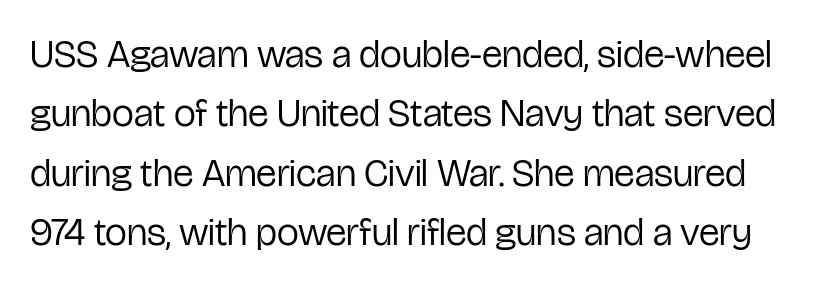
Leading: standard. The letters carry no serifs — their stems end cleanly without finishing strokes. Default kerning and tracking; the words read as compact shapes. The specimen reads as upright at a glance.
